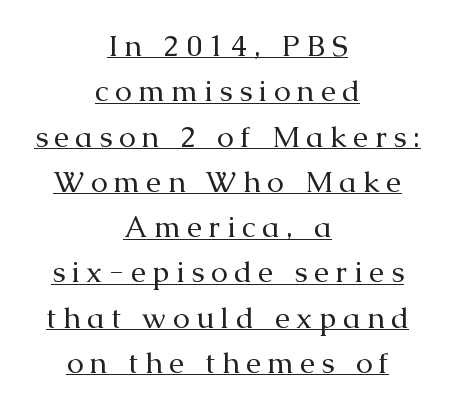
Q: Is the text bold? A: No.
Q: Is the text italic (slanted)? A: No, it is upright.
Q: Is the typeface a serif or a sans-serif typeface? A: Serif.
Q: Is the text underlined? A: Yes.
Q: How is the paragraph aligned? A: Centered.
Q: Is the spacing between letters normal or unusually wide? A: Unusually wide.
Q: Is the spacing between lines tight, normal or loose? A: Normal.
Q: Width (condensed, normal, or wide)? A: Normal.
Q: Stroke contrast? A: Medium.
Q: x-height? A: Medium.
Q: Monospaced? A: No.
